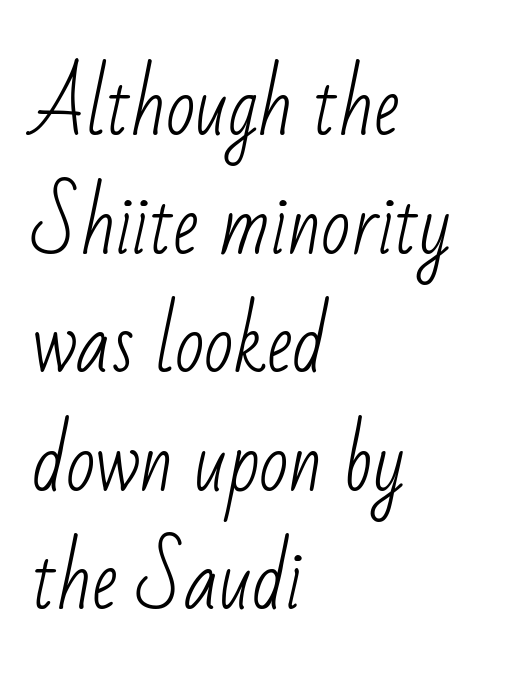
{"serif": "no", "bold": "no", "weight": "light", "width": "condensed", "stroke_contrast": "low", "x_height": "small", "monospaced": "no", "underline": "no", "align": "left", "line_spacing": "normal", "line_spacing_ratio": 1.54, "letter_spacing": "normal", "letter_spacing_em": 0.0, "glyph_px": 77}
